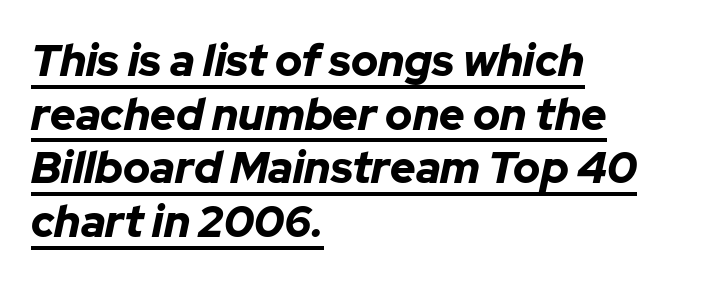
The image shows 44 px bold type, italic (leaning right); set left-aligned, line spacing 1.22x, normal letter spacing, underlined; low stroke contrast and a medium x-height.
